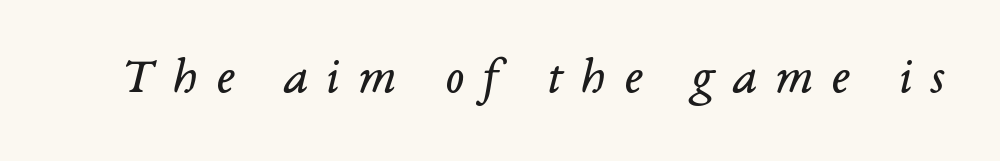
Bold? No — there's no thickening of the strokes. There is plenty of visible air inserted between adjacent glyphs. Is the type slanted? Yes — the strokes lean at a clear angle. Yep, those are serifs on the letters. This sample has the flowing, uneven cadence of proportional lettering.
